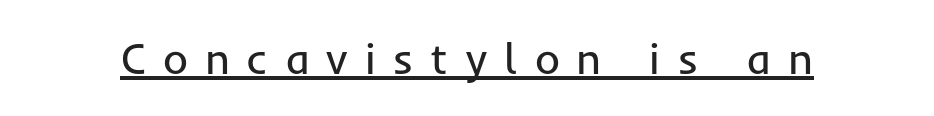
{"serif": "no", "italic": "no", "bold": "no", "weight": "regular", "width": "normal", "stroke_contrast": "low", "x_height": "medium", "monospaced": "no", "underline": "yes", "letter_spacing": "wide", "letter_spacing_em": 0.39, "glyph_px": 43}
